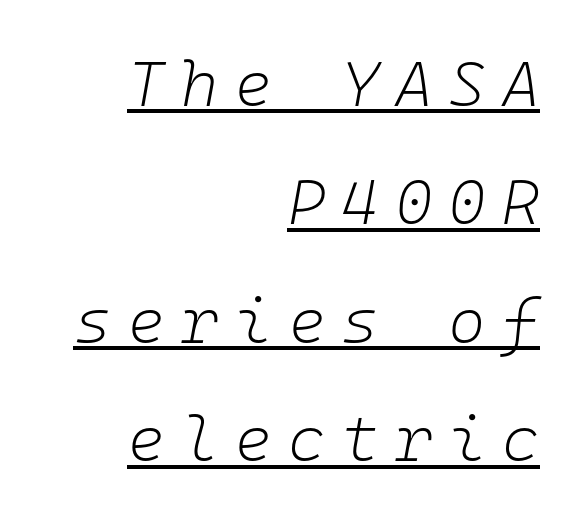
Q: Is the text bold? A: No.
Q: Is the text italic (slanted)? A: Yes, it leans right by about 10 degrees.
Q: Is the text underlined? A: Yes.
Q: How is the paragraph aligned? A: Right-aligned.
Q: Is the spacing between letters normal or unusually wide? A: Unusually wide.
Q: Width (condensed, normal, or wide)? A: Normal.
Q: Stroke contrast? A: Low.
Q: x-height? A: Medium.
Q: Monospaced? A: Yes.
